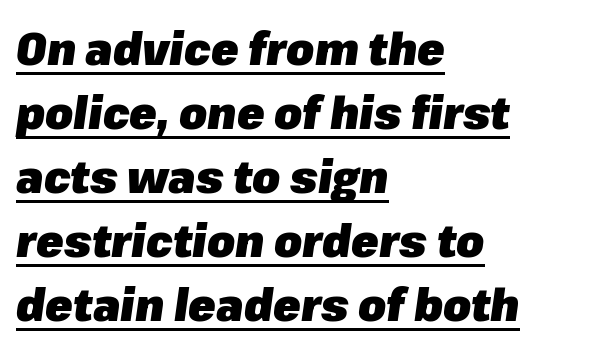
Note the varied advance widths — an 'i' is clearly narrower than an 'm'. Short and long lines alike share a common starting point at left. The passage shown stacks its lines at a standard gap. Each line of the rendering has a horizontal stroke beneath the glyphs. Designer's note — italics engaged.
